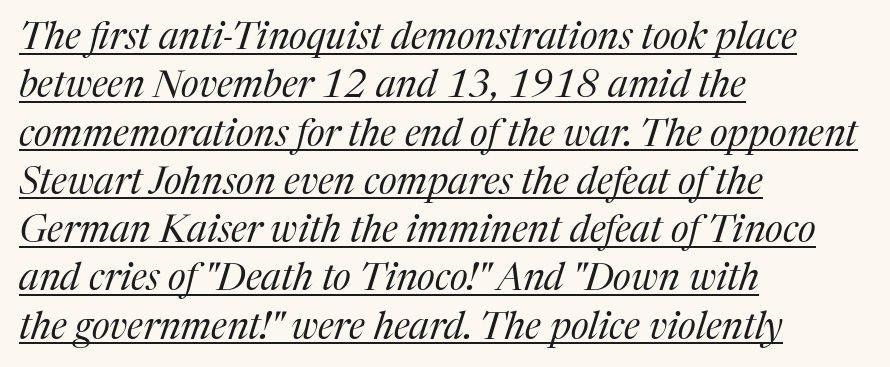
The image shows 38 px regular-weight serif type, italic (leaning right); set left-aligned, normal line spacing (1.27x), normal letter spacing, underlined; medium stroke contrast and a medium x-height.
